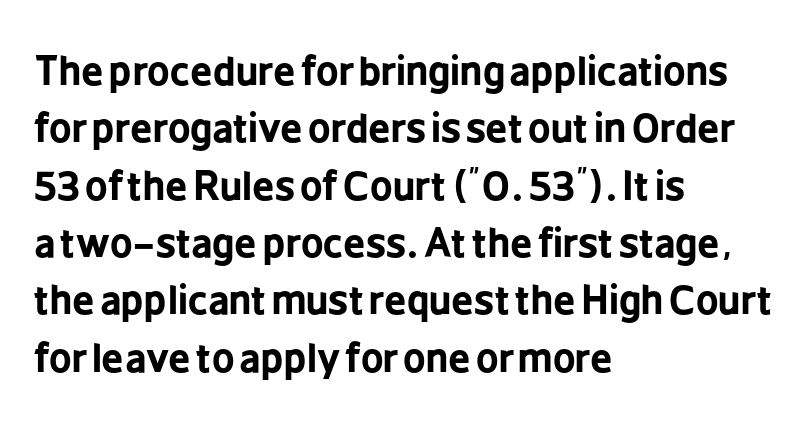
Q: Is the text bold? A: Yes.
Q: Is the text italic (slanted)? A: No, it is upright.
Q: Is the typeface a serif or a sans-serif typeface? A: Sans-serif.
Q: Is the text underlined? A: No.
Q: How is the paragraph aligned? A: Left-aligned.
Q: Is the spacing between letters normal or unusually wide? A: Normal.
Q: Is the spacing between lines tight, normal or loose? A: Normal.
Q: Width (condensed, normal, or wide)? A: Condensed.
Q: Stroke contrast? A: Low.
Q: x-height? A: Medium.
Q: Monospaced? A: No.
